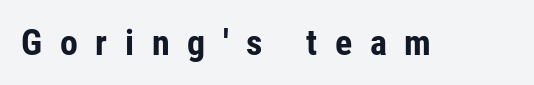
The image shows 36 px bold, condensed sans-serif type, upright; set unusually wide letter spacing (+0.49 em), not underlined; low stroke contrast and a medium x-height.
